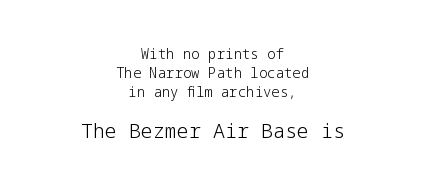
Q: Is the text bold? A: No.
Q: Is the text italic (slanted)? A: No, it is upright.
Q: Is the text underlined? A: No.
Q: How is the paragraph aligned? A: Centered.
Q: Is the spacing between letters normal or unusually wide? A: Normal.
Q: Is the spacing between lines tight, normal or loose? A: Normal.
Q: Which block of text is set in a larger size, the first (top) or the second (bottom)? A: The second (bottom) one.
